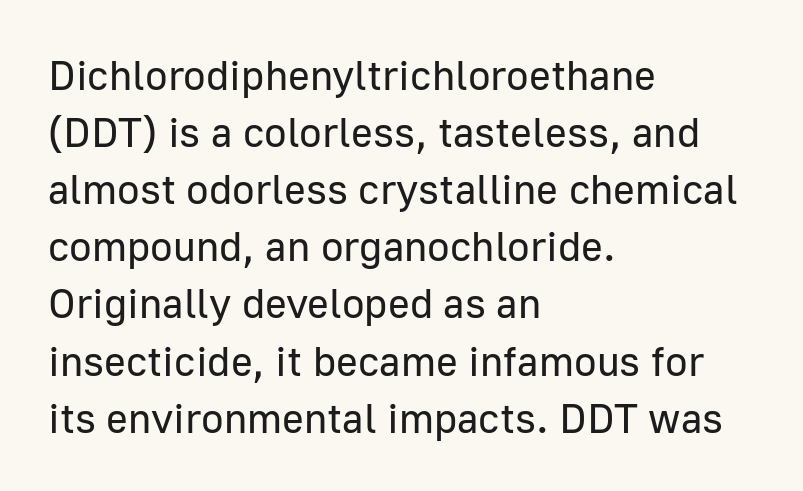
{"serif": "no", "italic": "no", "bold": "no", "weight": "regular", "width": "normal", "stroke_contrast": "low", "x_height": "medium", "monospaced": "no", "underline": "no", "align": "left", "line_spacing": "normal", "line_spacing_ratio": 1.36, "letter_spacing": "normal", "letter_spacing_em": 0.0, "glyph_px": 42}
